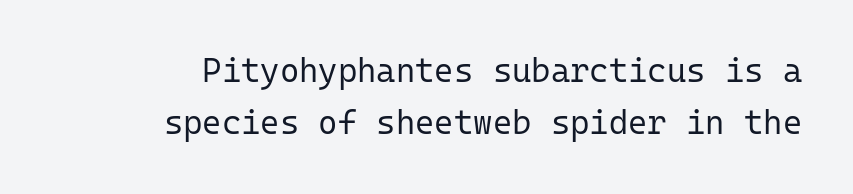
The image shows 33 px regular-weight sans-serif type, upright, monospaced; set right-aligned, normal line spacing (1.59x), normal letter spacing, not underlined; low stroke contrast and a medium x-height.
